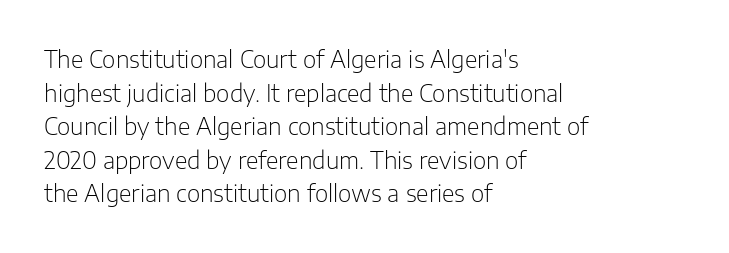
What stands out about the letter spacing? Nothing — it is the standard amount. Type without underlining. You can tell it's not italic because the verticals are truly vertical. Is there much room between lines? A standard amount, neither cramped nor airy.
